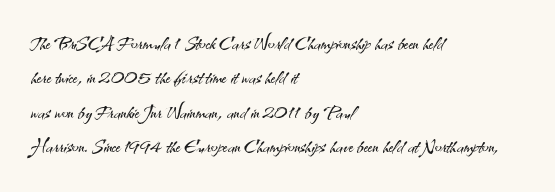
{"bold": "no", "underline": "no", "align": "left", "line_spacing": "normal", "line_spacing_ratio": 1.38, "letter_spacing": "normal", "letter_spacing_em": 0.0, "glyph_px": 25}
